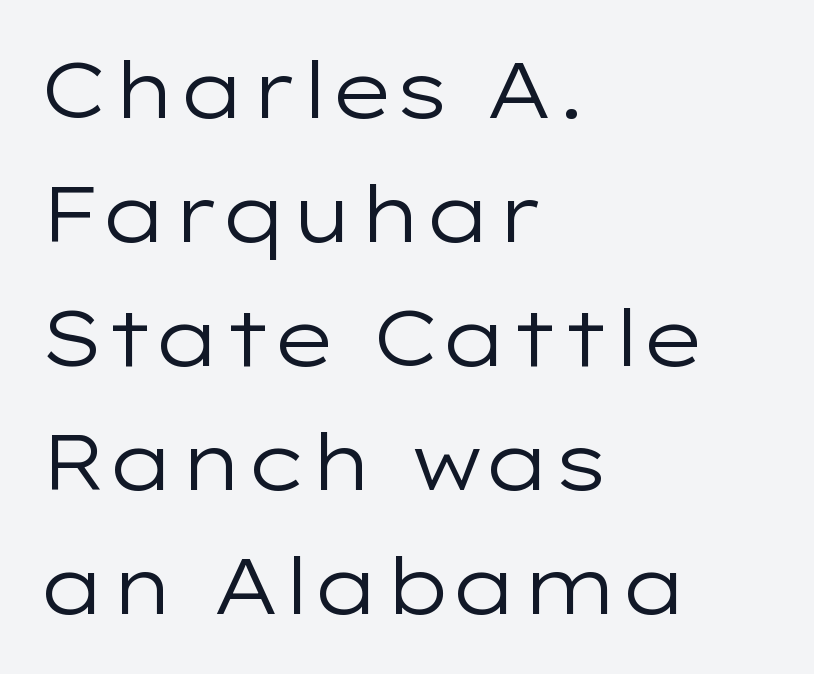
Q: Is the text bold? A: No.
Q: Is the text italic (slanted)? A: No, it is upright.
Q: Is the typeface a serif or a sans-serif typeface? A: Sans-serif.
Q: Is the text underlined? A: No.
Q: How is the paragraph aligned? A: Left-aligned.
Q: Is the spacing between letters normal or unusually wide? A: Normal.
Q: Is the spacing between lines tight, normal or loose? A: Normal.
Q: Width (condensed, normal, or wide)? A: Wide.
Q: Stroke contrast? A: Low.
Q: x-height? A: Medium.
Q: Monospaced? A: No.
